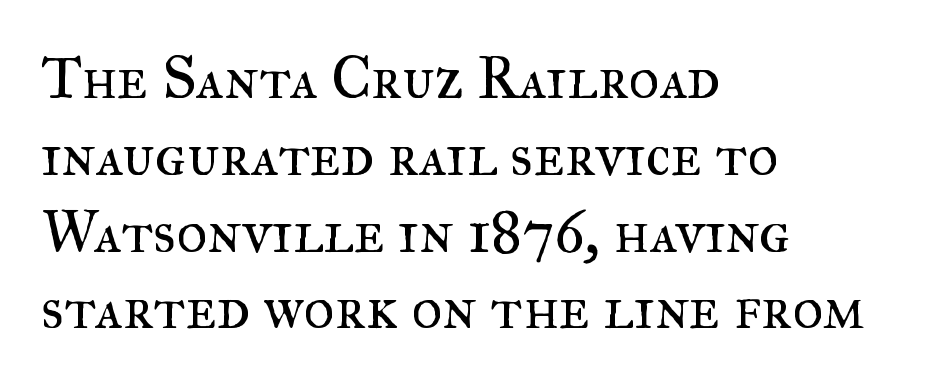
The image shows 60 px regular-weight serif type, upright; set left-aligned, normal line spacing (1.28x), normal letter spacing, not underlined; medium stroke contrast and a small x-height.
